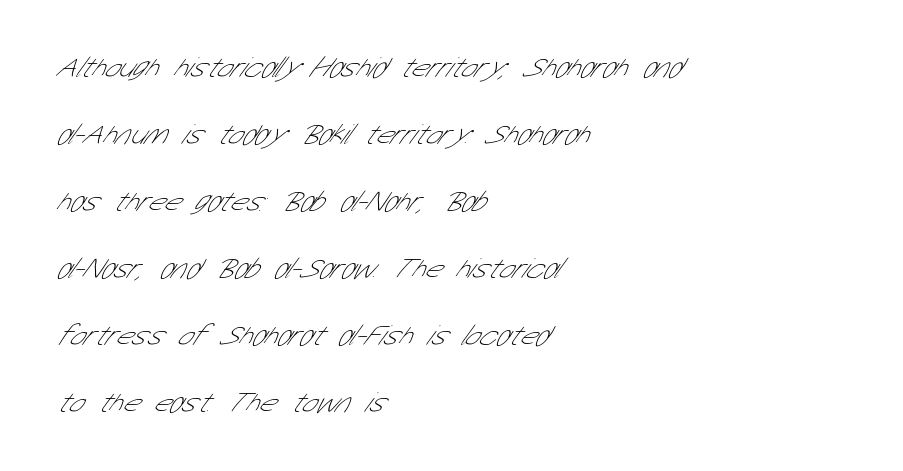
{"serif": "no", "bold": "no", "weight": "thin", "width": "condensed", "stroke_contrast": "low", "x_height": "medium", "monospaced": "no", "underline": "no", "align": "left", "line_spacing": "loose", "line_spacing_ratio": 2.31, "letter_spacing": "normal", "letter_spacing_em": 0.0, "glyph_px": 29}
